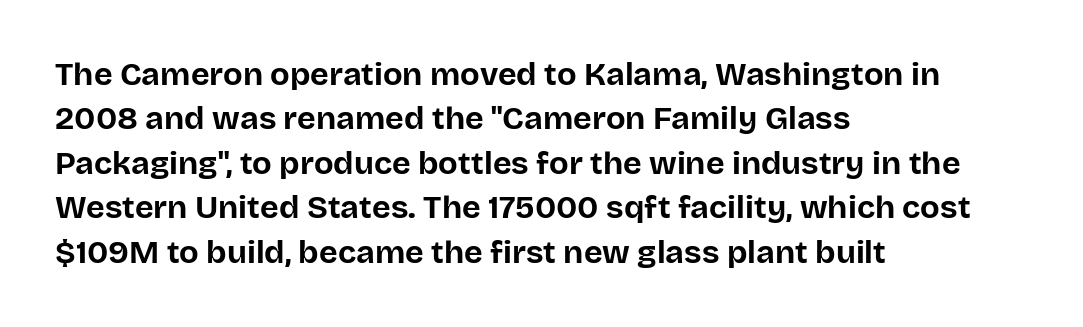
Q: Is the text bold? A: Yes.
Q: Is the text italic (slanted)? A: No, it is upright.
Q: Is the typeface a serif or a sans-serif typeface? A: Sans-serif.
Q: Is the text underlined? A: No.
Q: How is the paragraph aligned? A: Left-aligned.
Q: Is the spacing between letters normal or unusually wide? A: Normal.
Q: Is the spacing between lines tight, normal or loose? A: Normal.
Q: Width (condensed, normal, or wide)? A: Normal.
Q: Stroke contrast? A: Low.
Q: x-height? A: Large.
Q: Monospaced? A: No.
